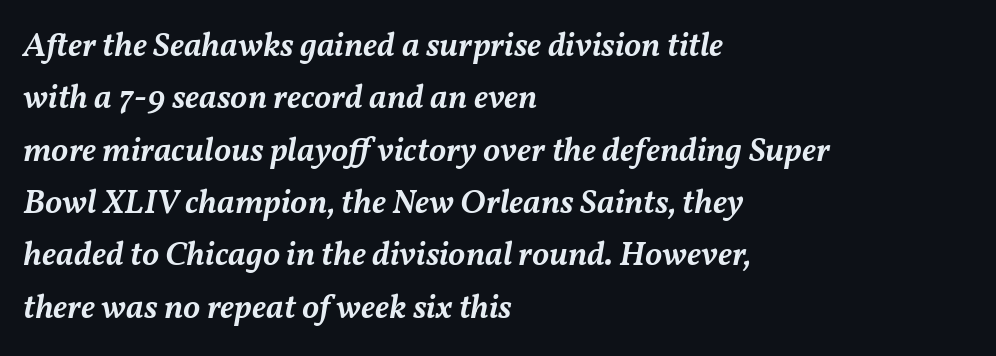
Q: Is the text bold? A: Semi-bold.
Q: Is the text italic (slanted)? A: Yes, it leans right by about 11 degrees.
Q: Is the text underlined? A: No.
Q: How is the paragraph aligned? A: Left-aligned.
Q: Is the spacing between letters normal or unusually wide? A: Normal.
Q: Is the spacing between lines tight, normal or loose? A: Normal.
Q: Width (condensed, normal, or wide)? A: Normal.
Q: Stroke contrast? A: Medium.
Q: x-height? A: Medium.
Q: Monospaced? A: No.
